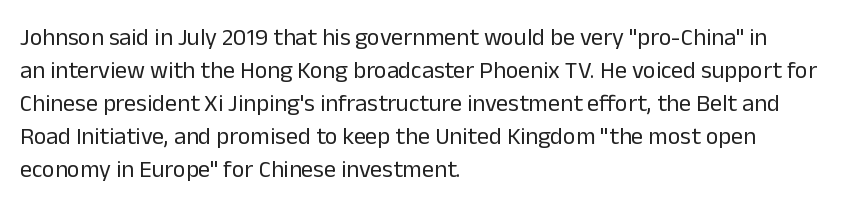
{"italic": "no", "bold": "no", "underline": "no", "align": "left", "line_spacing": "normal", "line_spacing_ratio": 1.37, "letter_spacing": "normal", "letter_spacing_em": 0.0, "glyph_px": 24}
